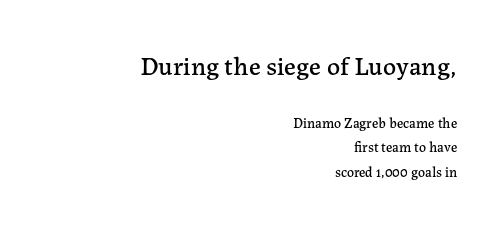
{"italic": "no", "underline": "no", "align": "right", "line_spacing_ratio": 1.74, "letter_spacing": "normal", "letter_spacing_em": 0.0, "larger_block": "first", "size_ratio": 1.86, "glyph_px": 26}
